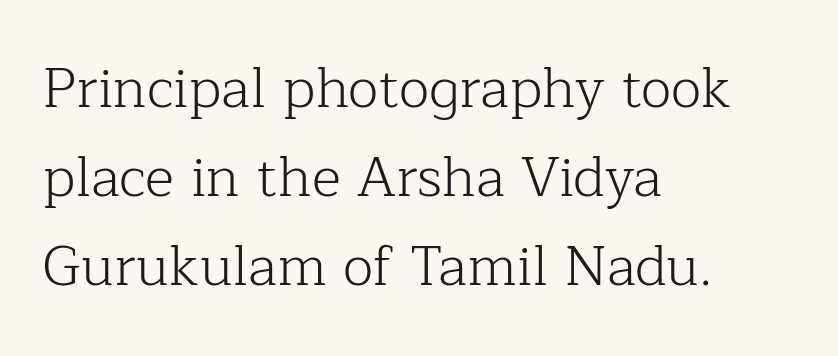
The image shows 56 px light serif type, upright; set left-aligned, normal line spacing (1.59x), normal letter spacing, not underlined; low stroke contrast and a medium x-height.
